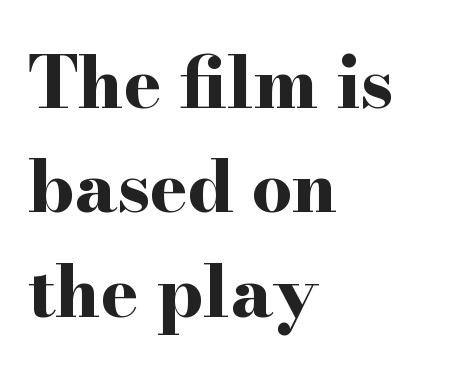
{"serif": "yes", "italic": "no", "bold": "yes", "weight": "bold", "width": "wide", "stroke_contrast": "high", "x_height": "small", "monospaced": "no", "underline": "no", "align": "left", "line_spacing": "normal", "line_spacing_ratio": 1.47, "letter_spacing": "normal", "letter_spacing_em": 0.0, "glyph_px": 71}
